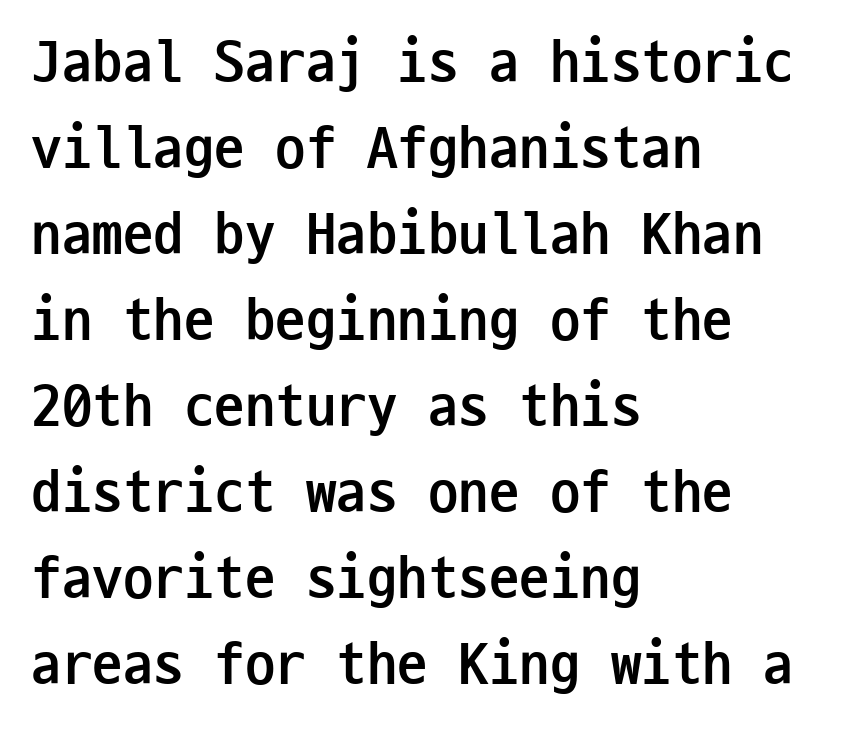
Heavy, bold letterforms. Compared with a centered layout, this one pins lines to the left instead. Compared with typical paragraphs, the rows here are spaced about the same. Words appear dense and cohesive because spacing is normal.
